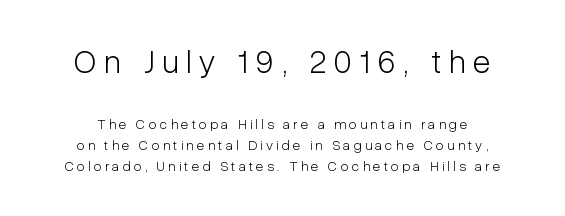
This sample keeps an unexceptional amount of space between lines. The face used here is proportionally spaced, like ordinary book or web type. Clear beneath every line of the passage. Are there feet on the stems? There aren't — it's a sans. Where is the straight margin? There isn't one; the lines are centered. On a weight scale, this lands at 450 or below.
